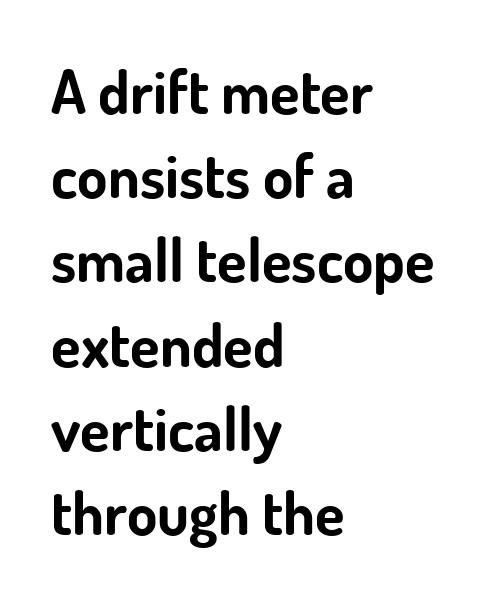
Q: Is the text bold? A: Yes.
Q: Is the text italic (slanted)? A: No, it is upright.
Q: Is the typeface a serif or a sans-serif typeface? A: Sans-serif.
Q: Is the text underlined? A: No.
Q: How is the paragraph aligned? A: Left-aligned.
Q: Is the spacing between letters normal or unusually wide? A: Normal.
Q: Is the spacing between lines tight, normal or loose? A: Normal.
Q: Width (condensed, normal, or wide)? A: Normal.
Q: Stroke contrast? A: Low.
Q: x-height? A: Small.
Q: Monospaced? A: No.
